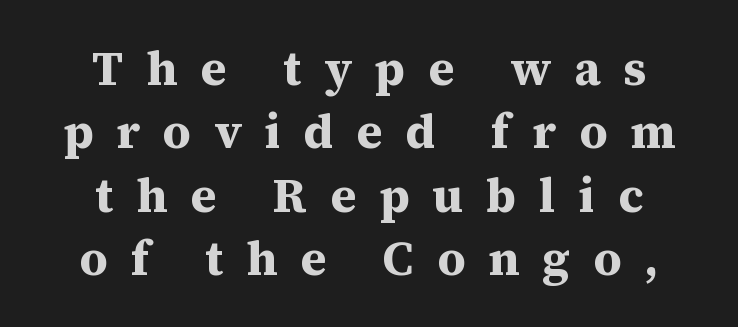
Q: Is the text bold? A: Yes.
Q: Is the text italic (slanted)? A: No, it is upright.
Q: Is the typeface a serif or a sans-serif typeface? A: Serif.
Q: Is the text underlined? A: No.
Q: How is the paragraph aligned? A: Centered.
Q: Is the spacing between letters normal or unusually wide? A: Unusually wide.
Q: Is the spacing between lines tight, normal or loose? A: Normal.
Q: Width (condensed, normal, or wide)? A: Normal.
Q: Stroke contrast? A: Medium.
Q: x-height? A: Medium.
Q: Monospaced? A: No.
